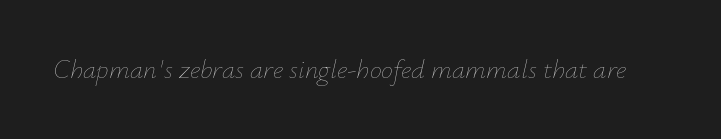
Q: Is the text bold? A: No.
Q: Is the text italic (slanted)? A: Yes, it leans right by about 12 degrees.
Q: Is the text underlined? A: No.
Q: Is the spacing between letters normal or unusually wide? A: Normal.
